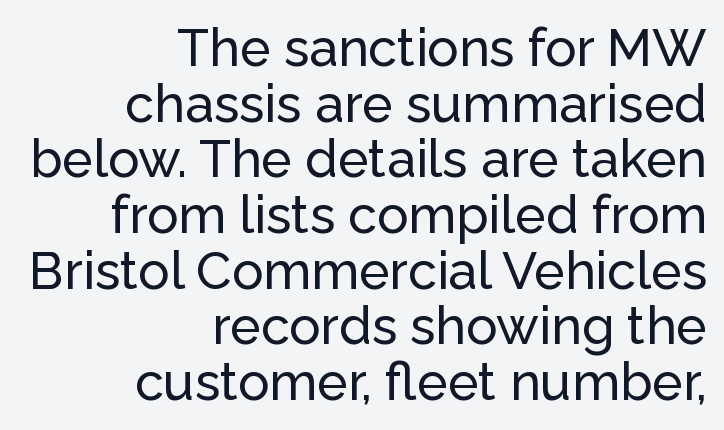
{"serif": "no", "italic": "no", "width": "normal", "stroke_contrast": "low", "x_height": "medium", "monospaced": "no", "underline": "no", "align": "right", "line_spacing": "tight", "line_spacing_ratio": 1.07, "letter_spacing": "normal", "letter_spacing_em": 0.0, "glyph_px": 52}
